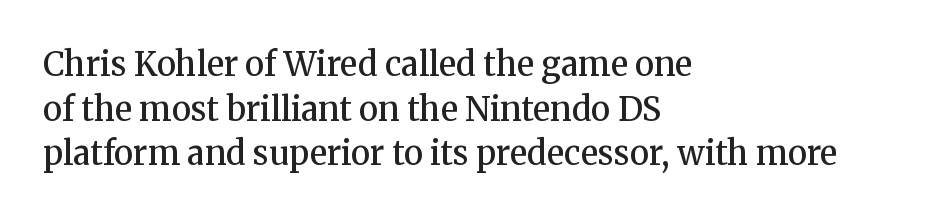
The image shows 33 px semibold serif type, upright; set left-aligned, normal line spacing (1.35x), normal letter spacing, not underlined; medium stroke contrast and a medium x-height.
